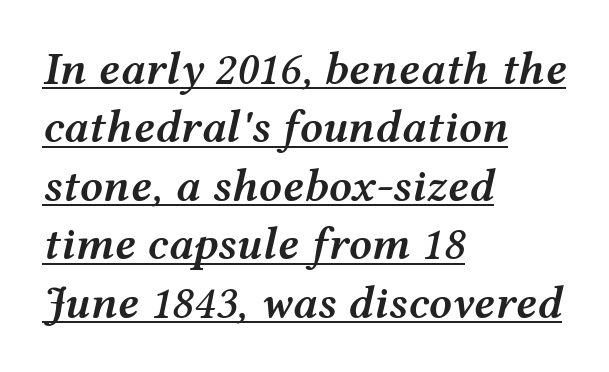
Q: Is the text bold? A: Semi-bold.
Q: Is the text italic (slanted)? A: Yes, it leans right by about 12 degrees.
Q: Is the text underlined? A: Yes.
Q: How is the paragraph aligned? A: Left-aligned.
Q: Is the spacing between letters normal or unusually wide? A: Normal.
Q: Is the spacing between lines tight, normal or loose? A: Normal.
Q: Width (condensed, normal, or wide)? A: Wide.
Q: Stroke contrast? A: Medium.
Q: x-height? A: Medium.
Q: Monospaced? A: No.
